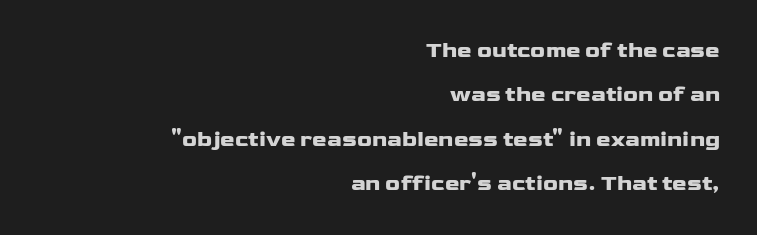
A typesetter would call this zero additional tracking. Vertical strokes here are truly vertical. Anything drawn beneath the words? Only blank space. As a designer I'd log this as weight 700, bold. This rendering uses right alignment, leaving the left contour irregular. Honestly, the rows look like they've been pulled way apart.
